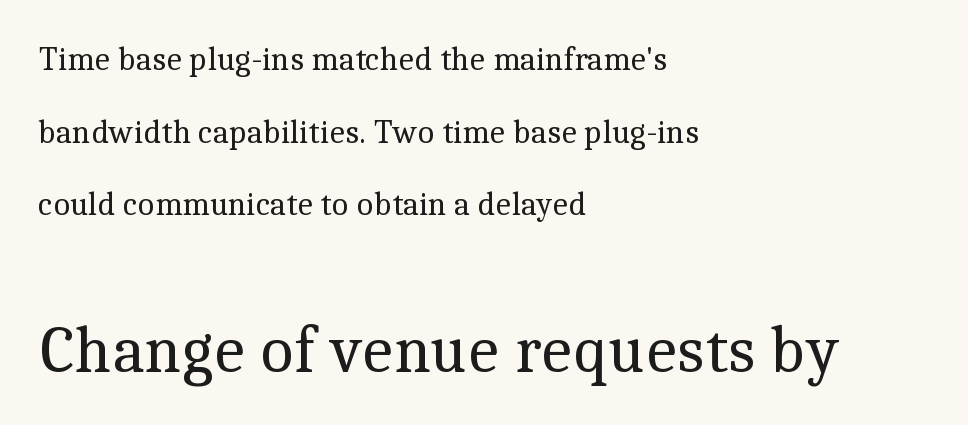
The image shows 66 px regular-weight serif type, upright; set left-aligned, loose line spacing (2.2x), normal letter spacing, not underlined; the second (bottom) block is 2.0x larger; a medium x-height.
